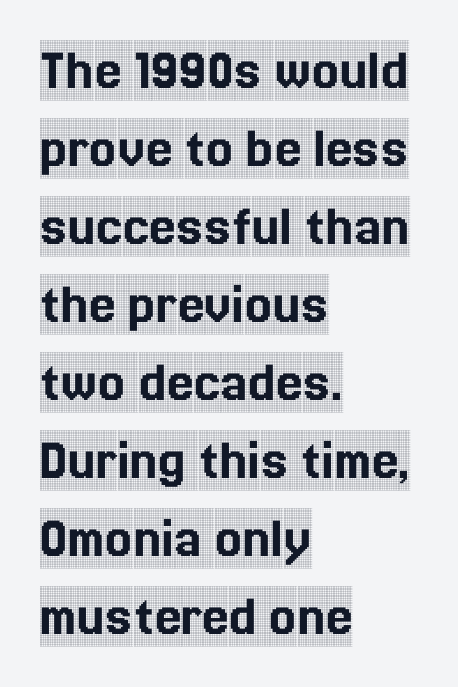
{"serif": "yes", "italic": "no", "width": "condensed", "x_height": "large", "monospaced": "no", "underline": "no", "align": "left", "line_spacing": "normal", "line_spacing_ratio": 1.3, "letter_spacing": "normal", "letter_spacing_em": 0.0, "glyph_px": 60}
